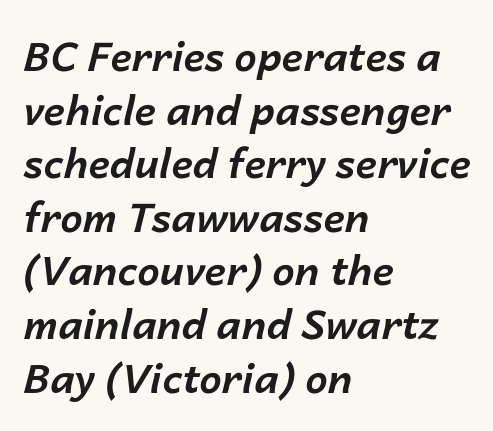
The image shows 40 px bold type, italic (leaning right); set left-aligned, normal line spacing (1.34x), normal letter spacing, not underlined; low stroke contrast and a medium x-height.
